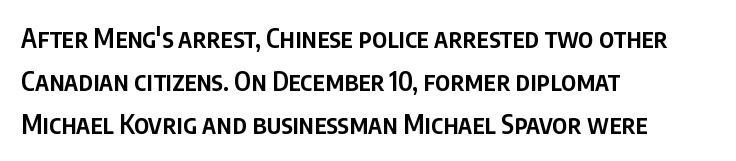
Q: Is the text bold? A: Semi-bold.
Q: Is the text italic (slanted)? A: No, it is upright.
Q: Is the text underlined? A: No.
Q: How is the paragraph aligned? A: Left-aligned.
Q: Is the spacing between letters normal or unusually wide? A: Normal.
Q: Is the spacing between lines tight, normal or loose? A: Normal.
